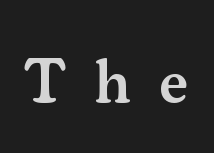
The image shows 62 px semibold serif type, upright; set unusually wide letter spacing (+0.47 em), not underlined; medium stroke contrast and a small x-height.
